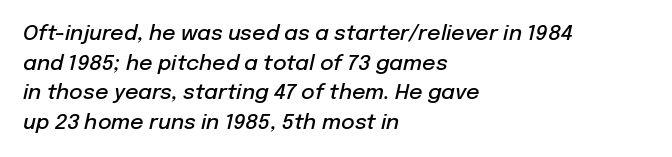
{"italic": "yes", "lean": "right", "slant_degrees": 12, "bold": "semi", "underline": "no", "align": "left", "line_spacing": "normal", "line_spacing_ratio": 1.41, "letter_spacing": "normal", "letter_spacing_em": 0.0, "glyph_px": 21}
